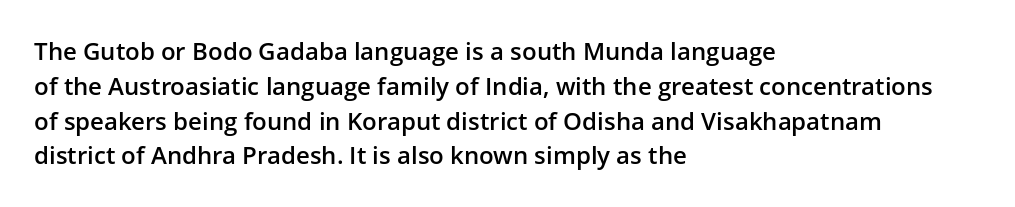
The image shows 24 px text type, upright; set left-aligned, normal line spacing (1.45x), normal letter spacing, not underlined.
